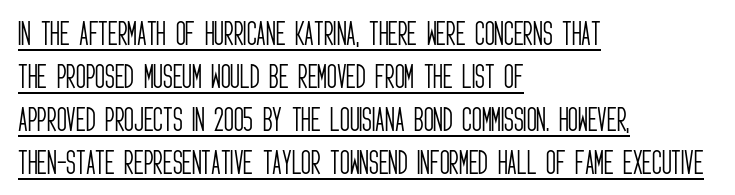
{"italic": "no", "bold": "no", "underline": "yes", "align": "left", "line_spacing": "normal", "line_spacing_ratio": 1.59, "letter_spacing": "normal", "letter_spacing_em": 0.0, "glyph_px": 27}
